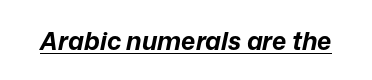
{"italic": "yes", "lean": "right", "slant_degrees": 12, "bold": "yes", "underline": "yes", "letter_spacing": "normal", "letter_spacing_em": 0.0, "glyph_px": 25}
